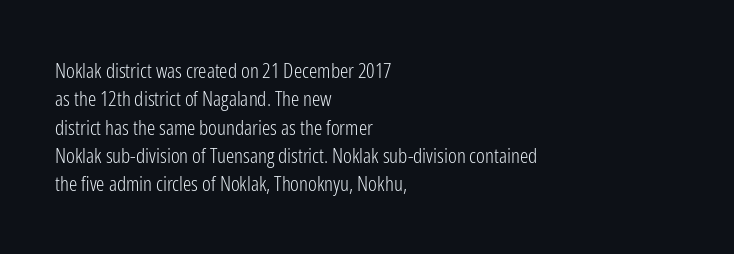
Q: Is the text bold? A: No.
Q: Is the text italic (slanted)? A: No, it is upright.
Q: Is the text underlined? A: No.
Q: How is the paragraph aligned? A: Left-aligned.
Q: Is the spacing between letters normal or unusually wide? A: Normal.
Q: Is the spacing between lines tight, normal or loose? A: Normal.
